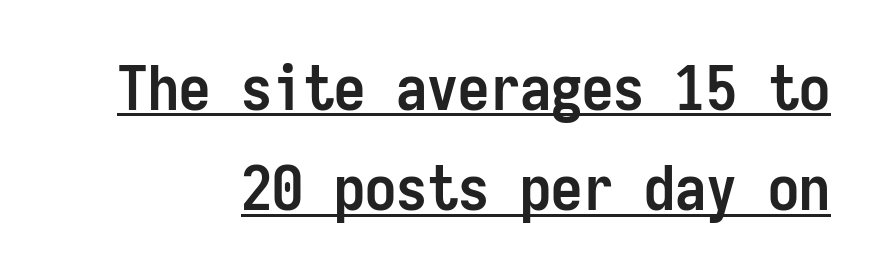
{"serif": "no", "italic": "no", "bold": "yes", "weight": "semibold", "width": "condensed", "stroke_contrast": "low", "x_height": "medium", "monospaced": "yes", "underline": "yes", "line_spacing": "normal", "line_spacing_ratio": 1.62, "letter_spacing": "normal", "letter_spacing_em": 0.0, "glyph_px": 62}
